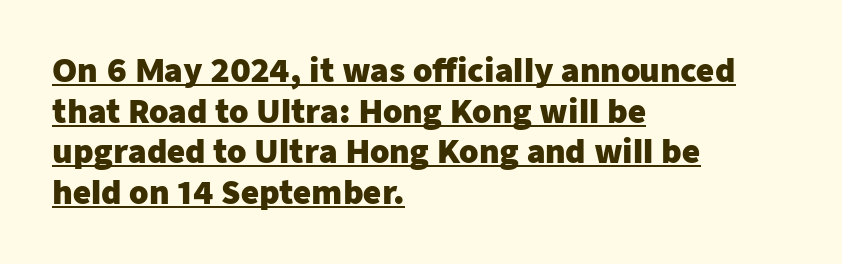
Stroke thickness is high; the sample reads as a true bold. Does the leading feel generous? No, just average. Rendered with straight, roman letterforms. Varying glyph widths throughout — classic text-font behaviour.
